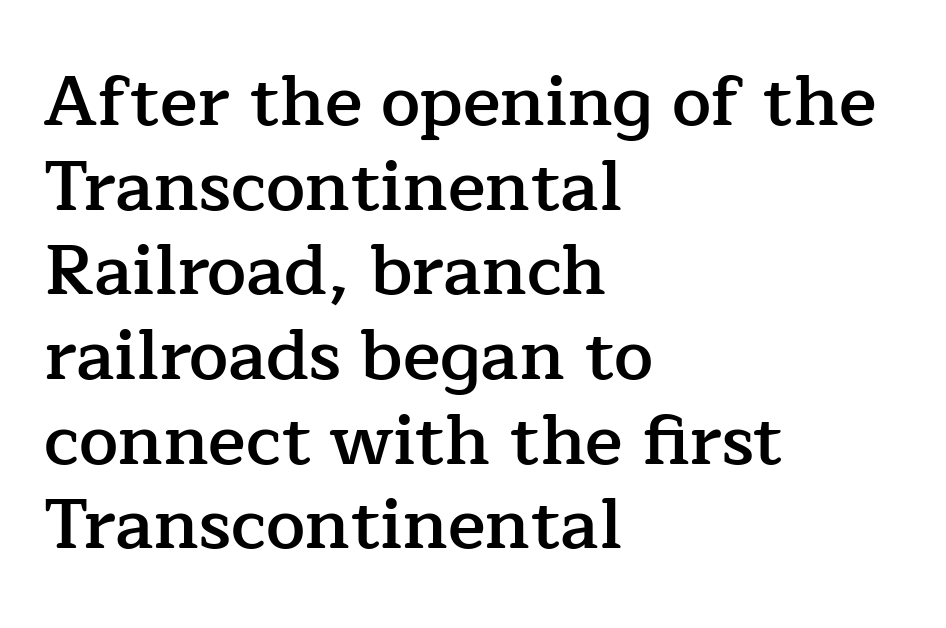
Q: Is the text bold? A: Semi-bold.
Q: Is the text italic (slanted)? A: No, it is upright.
Q: Is the typeface a serif or a sans-serif typeface? A: Serif.
Q: Is the text underlined? A: No.
Q: How is the paragraph aligned? A: Left-aligned.
Q: Is the spacing between letters normal or unusually wide? A: Normal.
Q: Width (condensed, normal, or wide)? A: Normal.
Q: Stroke contrast? A: Low.
Q: x-height? A: Medium.
Q: Monospaced? A: No.
